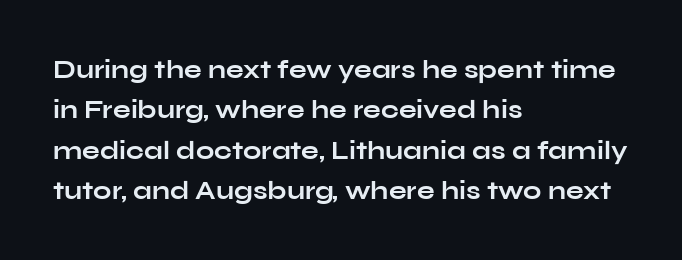
Q: Is the text bold? A: Yes.
Q: Is the text italic (slanted)? A: No, it is upright.
Q: Is the text underlined? A: No.
Q: How is the paragraph aligned? A: Left-aligned.
Q: Is the spacing between letters normal or unusually wide? A: Normal.
Q: Is the spacing between lines tight, normal or loose? A: Normal.
